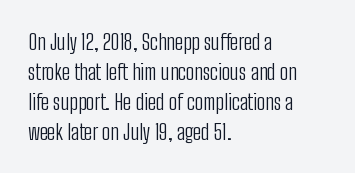
{"italic": "no", "bold": "no", "underline": "no", "align": "left", "line_spacing": "normal", "line_spacing_ratio": 1.36, "letter_spacing": "normal", "letter_spacing_em": 0.0, "glyph_px": 22}
